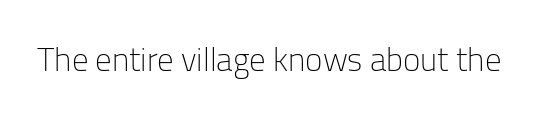
The image shows 33 px light sans-serif type, upright; set normal letter spacing, not underlined; low stroke contrast and a medium x-height.
